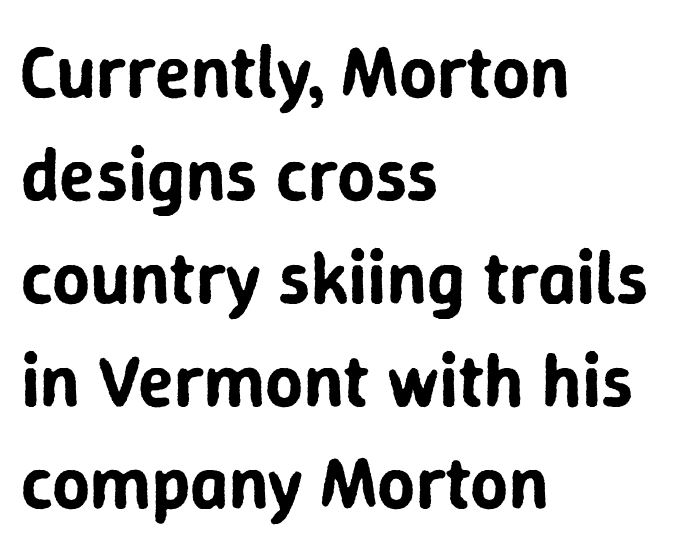
{"serif": "no", "italic": "no", "width": "normal", "stroke_contrast": "low", "x_height": "medium", "monospaced": "no", "underline": "no", "align": "left", "line_spacing": "normal", "line_spacing_ratio": 1.39, "letter_spacing": "normal", "letter_spacing_em": 0.0, "glyph_px": 74}
